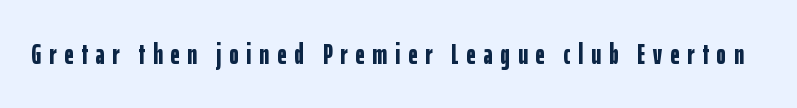
{"serif": "no", "italic": "no", "bold": "yes", "weight": "bold", "width": "condensed", "stroke_contrast": "low", "x_height": "medium", "monospaced": "no", "underline": "no", "letter_spacing": "wide", "letter_spacing_em": 0.27, "glyph_px": 29}
